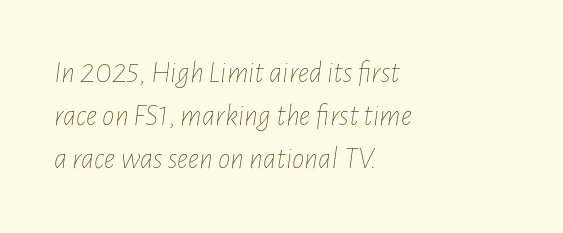
{"italic": "yes", "lean": "right", "slant_degrees": 7, "bold": "no", "weight": "thin", "width": "condensed", "stroke_contrast": "low", "x_height": "medium", "monospaced": "no", "underline": "no", "align": "left", "line_spacing": "normal", "line_spacing_ratio": 1.39, "letter_spacing": "normal", "letter_spacing_em": 0.0, "glyph_px": 31}
